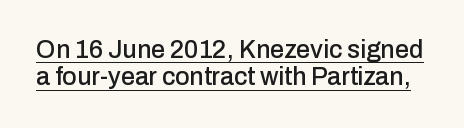
{"italic": "no", "underline": "yes", "line_spacing": "tight", "line_spacing_ratio": 1.09, "letter_spacing": "normal", "letter_spacing_em": 0.0, "glyph_px": 25}
